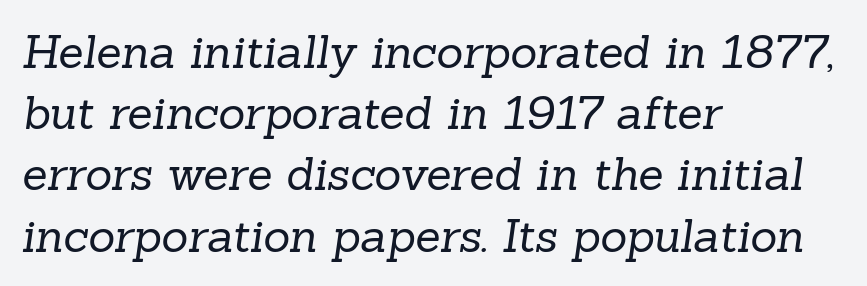
Leftover space on each line is placed entirely after the last word. The rendering uses a moderate line-height, typical for paragraphs. The cut favours lightness, reaching ordinary text weight at its darkest. The string is rendered with underlining switched off.
